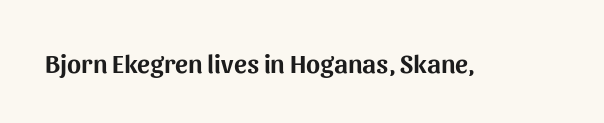
The image shows 27 px text type, upright; set normal letter spacing, not underlined.
